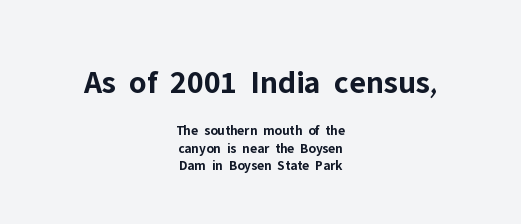
{"serif": "no", "italic": "no", "bold": "yes", "weight": "bold", "width": "normal", "stroke_contrast": "low", "x_height": "medium", "monospaced": "no", "underline": "no", "align": "center", "line_spacing_ratio": 1.24, "letter_spacing": "normal", "letter_spacing_em": 0.0, "larger_block": "first", "size_ratio": 2.36, "glyph_px": 33}
